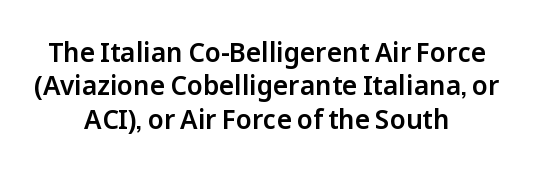
{"italic": "no", "underline": "no", "align": "center", "line_spacing": "normal", "line_spacing_ratio": 1.28, "letter_spacing": "normal", "letter_spacing_em": 0.0, "glyph_px": 26}
